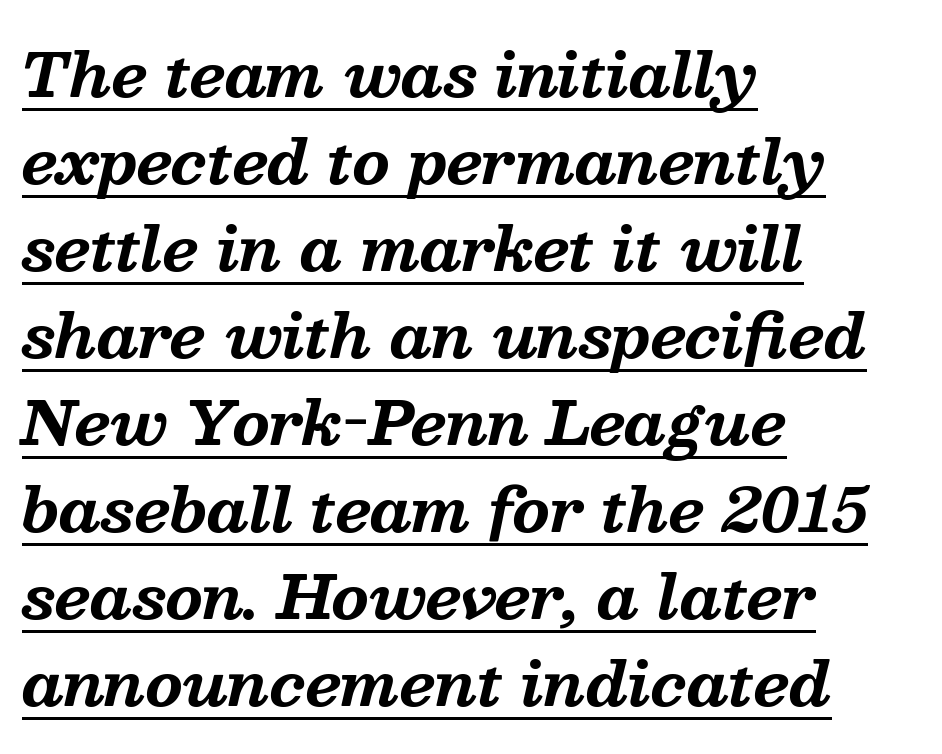
Q: Is the text bold? A: Yes.
Q: Is the text italic (slanted)? A: Yes, it leans right by about 13 degrees.
Q: Is the typeface a serif or a sans-serif typeface? A: Serif.
Q: Is the text underlined? A: Yes.
Q: How is the paragraph aligned? A: Left-aligned.
Q: Is the spacing between letters normal or unusually wide? A: Normal.
Q: Is the spacing between lines tight, normal or loose? A: Normal.
Q: Width (condensed, normal, or wide)? A: Normal.
Q: Stroke contrast? A: Medium.
Q: x-height? A: Medium.
Q: Monospaced? A: No.
